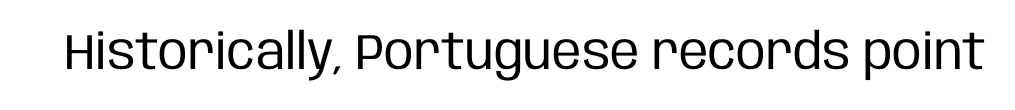
Is the stroke heavy? The answer is a plain regular-or-lighter. Observe the absence of serifs on each vertical stroke in this sample. No extra tracking has been applied to these lines. Looks like regular typesetting: each glyph gets only the width it needs. Check under the words: just untouched page. The font's upright variant was chosen for this text.
